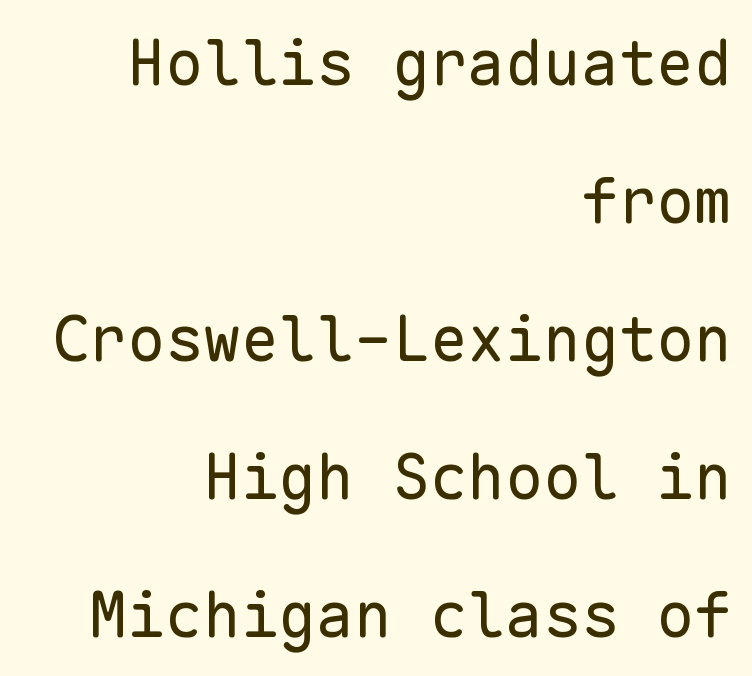
Decoration check: the copy has no underline. The weight tops out at a normal text grade. Observe the ordinary spacing: letters are neighbours, not strangers. The font family rendered here belongs to the sans-serif group. Is there any slant? The stems are plumb. The face used here is monospaced, like something from a code editor.
